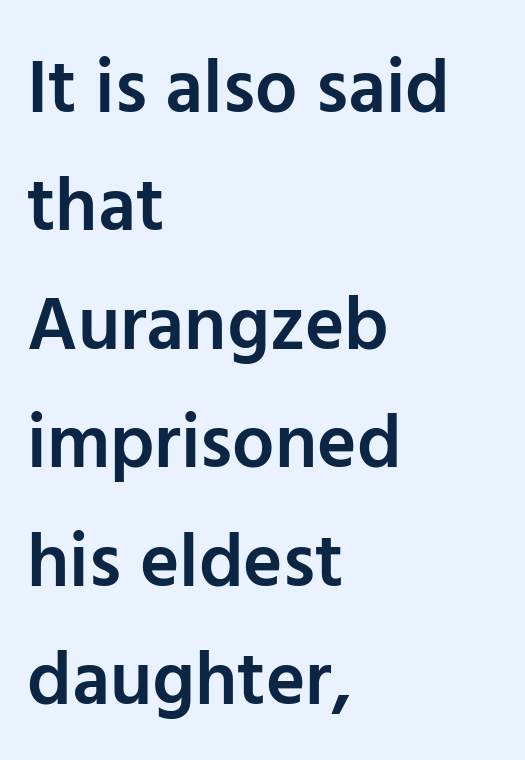
The image shows 75 px semibold sans-serif type, upright; set left-aligned, normal line spacing (1.58x), normal letter spacing, not underlined; low stroke contrast and a medium x-height.
